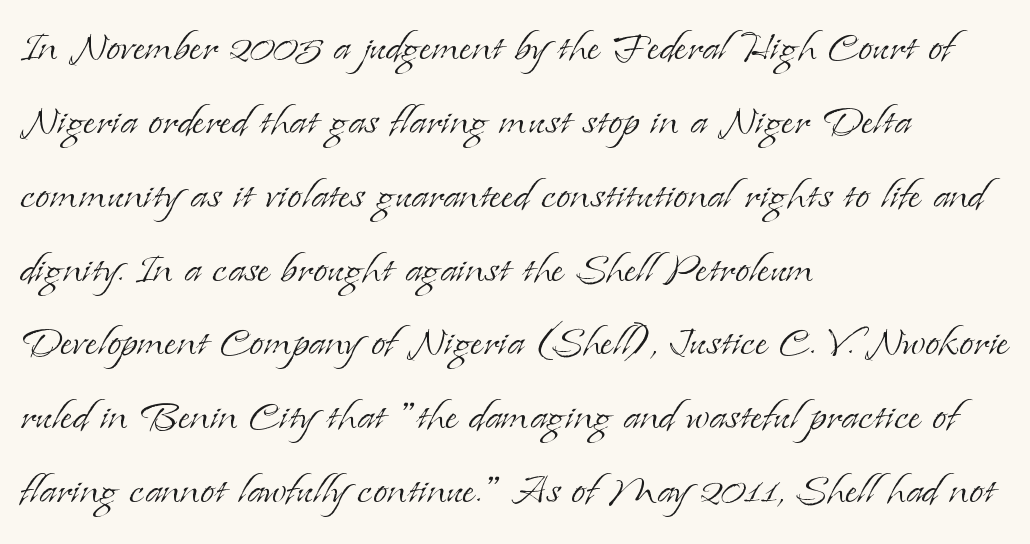
{"serif": "yes", "bold": "no", "weight": "light", "width": "normal", "stroke_contrast": "low", "x_height": "small", "monospaced": "no", "underline": "no", "align": "left", "line_spacing": "normal", "line_spacing_ratio": 1.42, "letter_spacing": "normal", "letter_spacing_em": 0.0, "glyph_px": 52}
